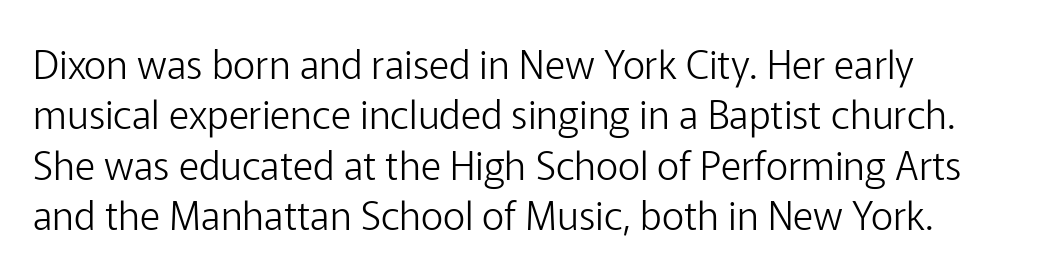
Q: Is the text bold? A: No.
Q: Is the text italic (slanted)? A: No, it is upright.
Q: Is the typeface a serif or a sans-serif typeface? A: Sans-serif.
Q: Is the text underlined? A: No.
Q: How is the paragraph aligned? A: Left-aligned.
Q: Is the spacing between letters normal or unusually wide? A: Normal.
Q: Is the spacing between lines tight, normal or loose? A: Normal.
Q: Width (condensed, normal, or wide)? A: Normal.
Q: Stroke contrast? A: Low.
Q: x-height? A: Medium.
Q: Monospaced? A: No.
